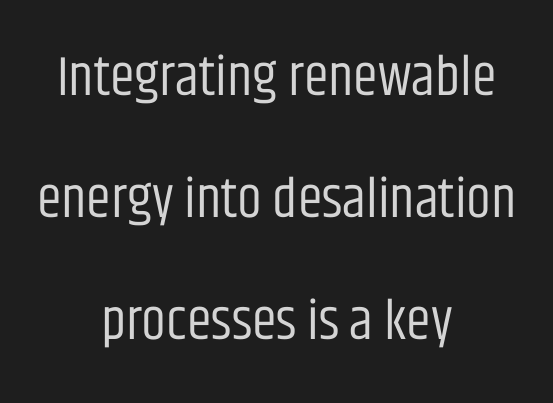
The image shows 56 px regular-weight, condensed sans-serif type, upright; set centered, loose line spacing (2.18x), normal letter spacing, not underlined; low stroke contrast and a large x-height.
